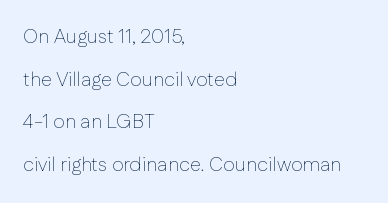
Q: Is the text bold? A: No.
Q: Is the text italic (slanted)? A: No, it is upright.
Q: Is the text underlined? A: No.
Q: How is the paragraph aligned? A: Left-aligned.
Q: Is the spacing between letters normal or unusually wide? A: Normal.
Q: Is the spacing between lines tight, normal or loose? A: Loose.
